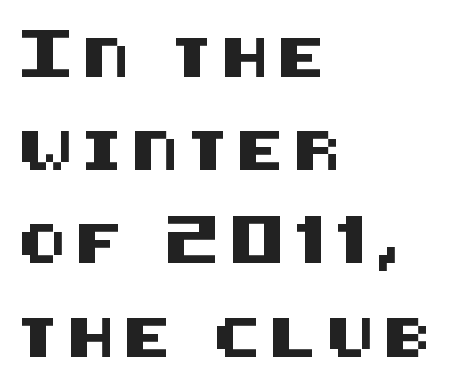
The vertical gap from one line to the next is large. The gap between lines stays unmarked. Caption: multi-line text, flush left, ragged right. Display-style spreading of the glyphs; the letterfit is very open. Serifs: no, the terminals of the letterforms are clean.
